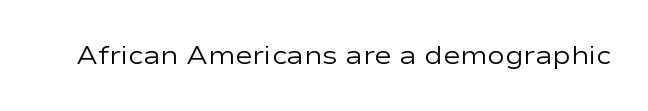
The image shows 26 px text type, upright; set normal letter spacing, not underlined.
